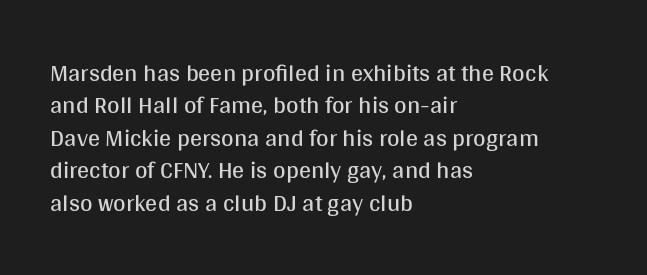
Q: Is the text bold? A: No.
Q: Is the text italic (slanted)? A: No, it is upright.
Q: Is the text underlined? A: No.
Q: How is the paragraph aligned? A: Left-aligned.
Q: Is the spacing between letters normal or unusually wide? A: Normal.
Q: Is the spacing between lines tight, normal or loose? A: Normal.
